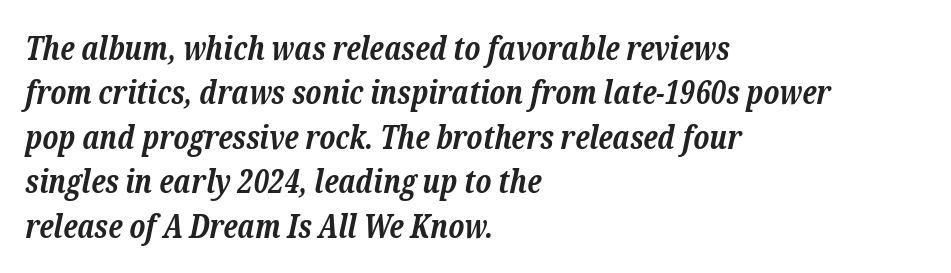
{"serif": "yes", "italic": "yes", "lean": "right", "slant_degrees": 12, "bold": "yes", "weight": "bold", "width": "normal", "stroke_contrast": "low", "x_height": "medium", "monospaced": "no", "underline": "no", "align": "left", "line_spacing": "normal", "line_spacing_ratio": 1.39, "letter_spacing": "normal", "letter_spacing_em": 0.0, "glyph_px": 32}
